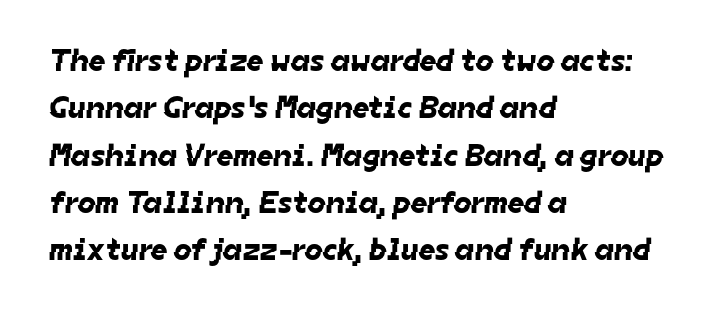
The space directly below the letters is spotless. Varying glyph widths throughout — classic text-font behaviour. The letterforms sit shoulder to shoulder at normal distance. Classification — sans serif. The space between consecutive lines is moderate. Every row of glyphs begins at an identical x-position on the left.
